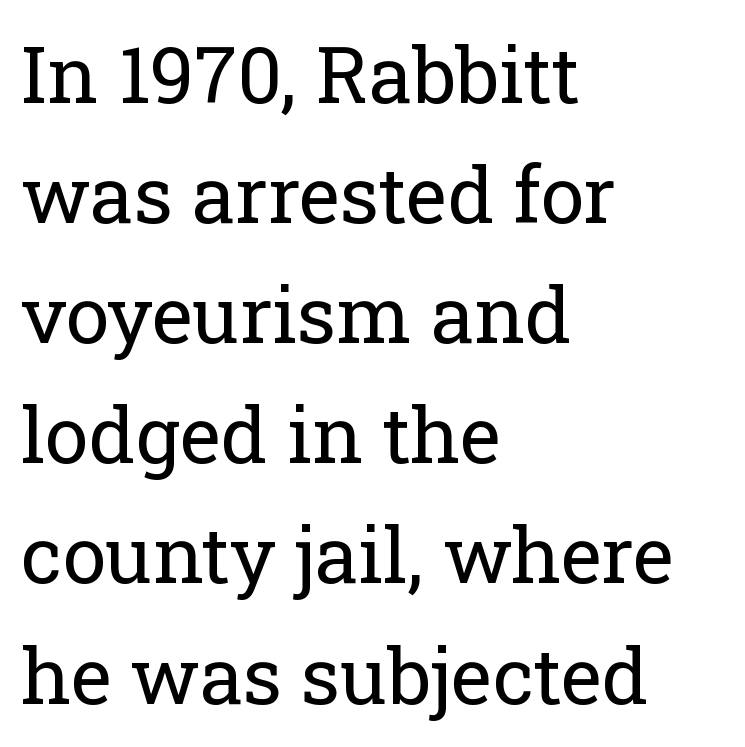
Characters follow at the spacing the type designer built in. Every row of glyphs begins at an identical x-position on the left. You can tell it's not italic because the verticals are truly vertical. The text was rendered using a seriffed face with decorative stroke endings. On a weight scale, this lands at 450 or below. The passage shown is typed in a proportional face where columns would drift.
